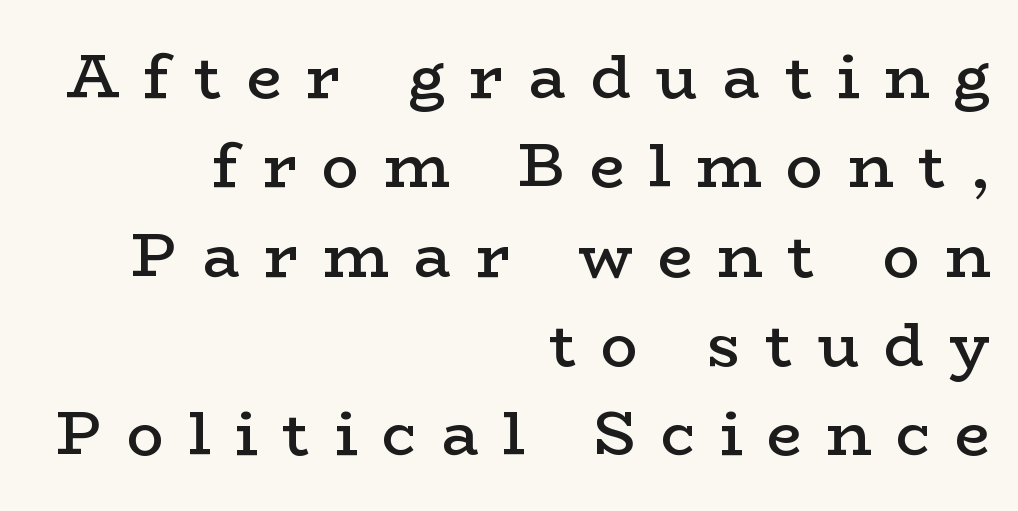
The image shows 62 px semibold, wide serif type, upright; set right-aligned, normal line spacing (1.44x), unusually wide letter spacing (+0.4 em), not underlined; low stroke contrast and a medium x-height.
